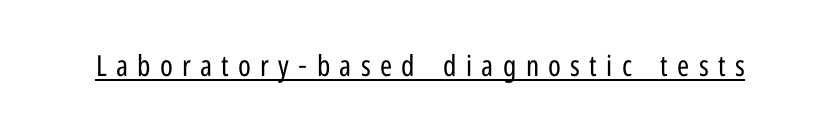
Q: Is the text bold? A: No.
Q: Is the text italic (slanted)? A: No, it is upright.
Q: Is the typeface a serif or a sans-serif typeface? A: Sans-serif.
Q: Is the text underlined? A: Yes.
Q: Is the spacing between letters normal or unusually wide? A: Unusually wide.
Q: Width (condensed, normal, or wide)? A: Condensed.
Q: Stroke contrast? A: Low.
Q: x-height? A: Medium.
Q: Monospaced? A: No.
